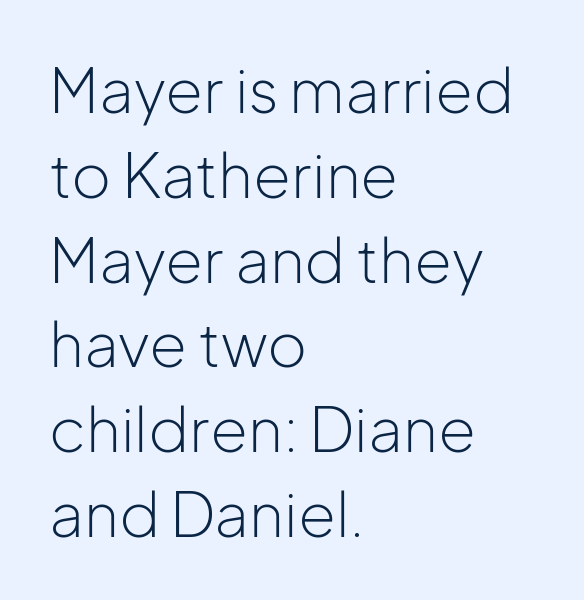
When letters stand straight like this, we call the style roman or upright. The foot of each line stays bare and open. Whoever set this chose a conventional vertical rhythm. No feet cap the strokes, marking this as sans-serif type. The letters advance in unequal steps, a hallmark of proportional type. A typesetter would call this zero additional tracking.
